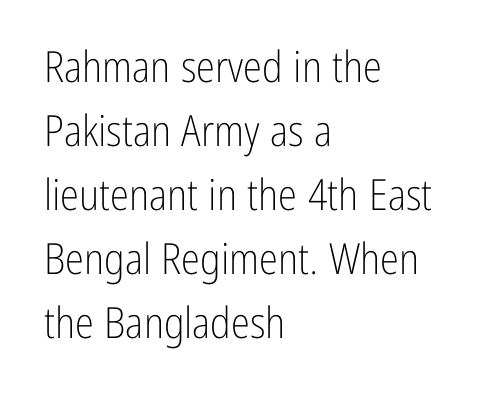
The paragraph has a hard left edge and a soft right edge. Does the type have serifs? No, each stem ends abruptly. Here the designer chose a conventional face with non-uniform glyph widths. How are the letters spaced? Ordinarily, with no added tracking.
